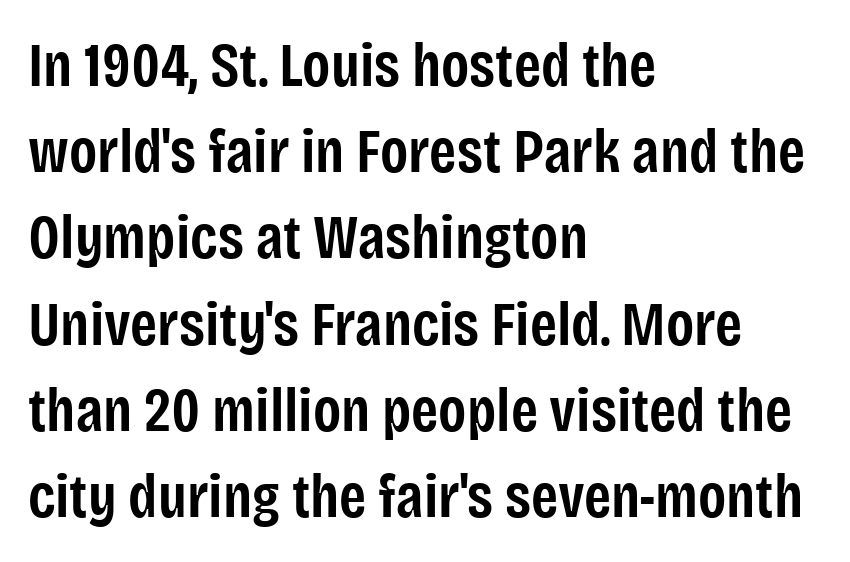
{"serif": "no", "italic": "no", "bold": "semi", "weight": "semibold", "width": "condensed", "stroke_contrast": "low", "x_height": "large", "monospaced": "no", "underline": "no", "align": "left", "line_spacing": "normal", "line_spacing_ratio": 1.39, "letter_spacing": "normal", "letter_spacing_em": 0.0, "glyph_px": 62}
